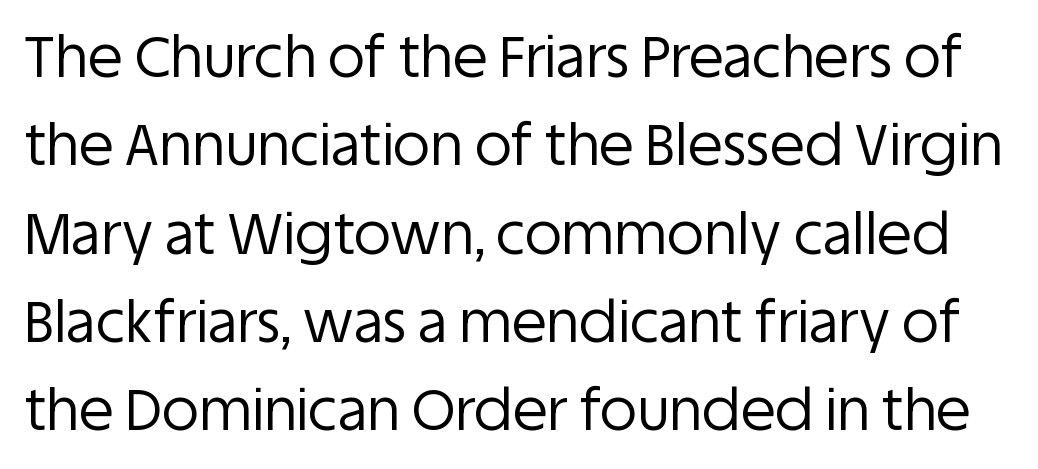
{"serif": "no", "italic": "no", "bold": "no", "weight": "regular", "width": "normal", "stroke_contrast": "low", "x_height": "large", "monospaced": "no", "underline": "no", "line_spacing": "normal", "line_spacing_ratio": 1.55, "letter_spacing": "normal", "letter_spacing_em": 0.0, "glyph_px": 57}
